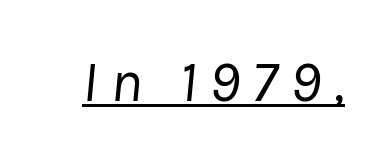
Q: Is the text bold? A: No.
Q: Is the text italic (slanted)? A: Yes, it leans right by about 8 degrees.
Q: Is the text underlined? A: Yes.
Q: Is the spacing between letters normal or unusually wide? A: Unusually wide.
Q: Width (condensed, normal, or wide)? A: Normal.
Q: Stroke contrast? A: Low.
Q: x-height? A: Medium.
Q: Monospaced? A: No.
